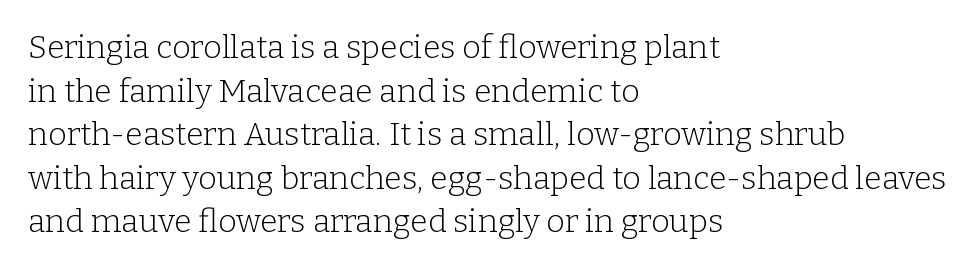
Q: Is the text bold? A: No.
Q: Is the text italic (slanted)? A: No, it is upright.
Q: Is the typeface a serif or a sans-serif typeface? A: Serif.
Q: Is the text underlined? A: No.
Q: How is the paragraph aligned? A: Left-aligned.
Q: Is the spacing between letters normal or unusually wide? A: Normal.
Q: Is the spacing between lines tight, normal or loose? A: Normal.
Q: Width (condensed, normal, or wide)? A: Normal.
Q: Stroke contrast? A: Low.
Q: x-height? A: Medium.
Q: Monospaced? A: No.
